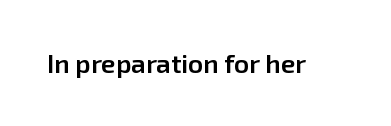
Q: Is the text bold? A: Semi-bold.
Q: Is the text italic (slanted)? A: No, it is upright.
Q: Is the text underlined? A: No.
Q: Is the spacing between letters normal or unusually wide? A: Normal.
